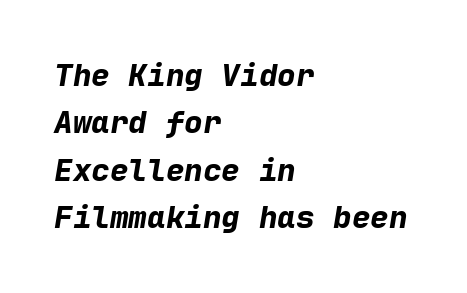
Q: Is the text bold? A: Yes.
Q: Is the text italic (slanted)? A: Yes, it leans right by about 9 degrees.
Q: Is the text underlined? A: No.
Q: How is the paragraph aligned? A: Left-aligned.
Q: Is the spacing between letters normal or unusually wide? A: Normal.
Q: Is the spacing between lines tight, normal or loose? A: Normal.
Q: Width (condensed, normal, or wide)? A: Normal.
Q: Stroke contrast? A: Low.
Q: x-height? A: Medium.
Q: Monospaced? A: Yes.
